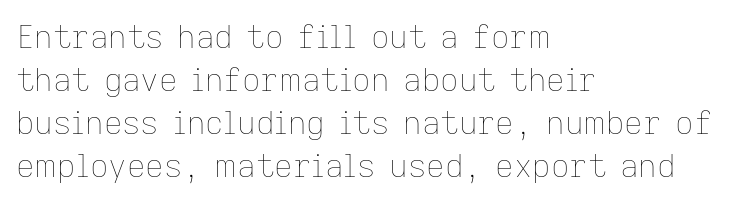
The image shows 32 px thin type, upright; set left-aligned, normal line spacing (1.34x), normal letter spacing, not underlined; low stroke contrast and a medium x-height.
